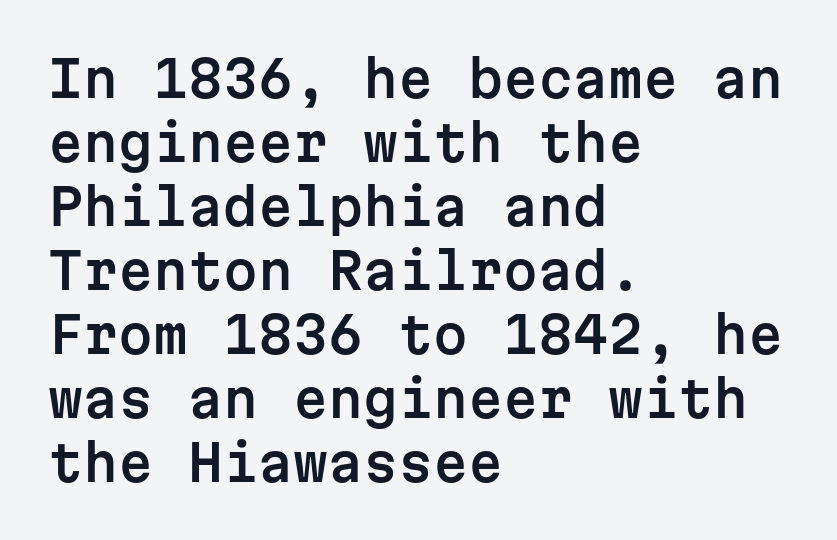
Ordinary non-slanted type is in use. The letters march in equal steps, a hallmark of fixed-pitch type. Each new line begins a customary step beneath the previous one. This is sans-serif lettering, the kind often seen on screens and signage.
